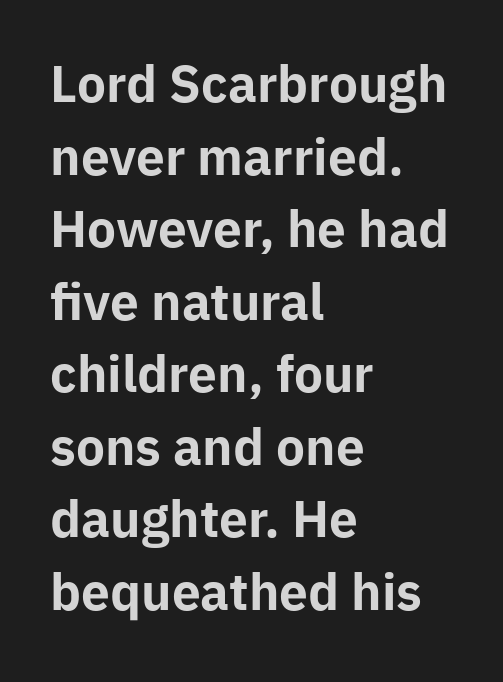
The image shows 49 px bold sans-serif type, upright; set left-aligned, normal line spacing (1.48x), normal letter spacing, not underlined; low stroke contrast and a medium x-height.
